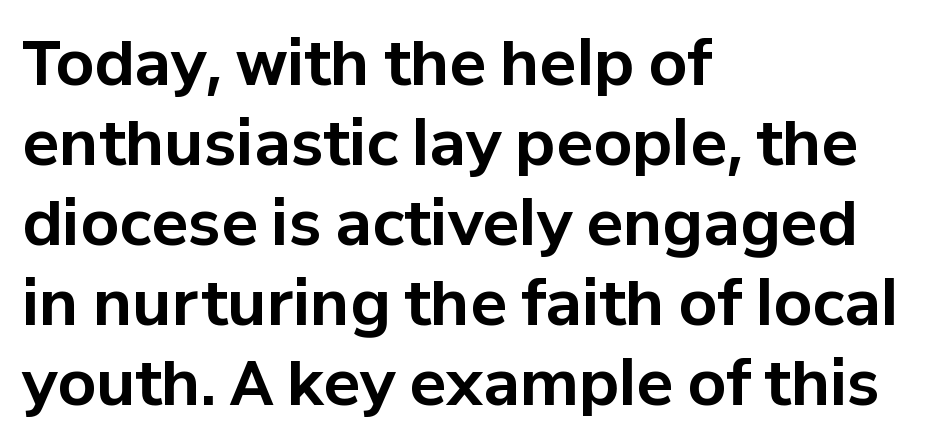
The image shows 61 px bold sans-serif type, upright; set left-aligned, normal line spacing (1.31x), normal letter spacing, not underlined; low stroke contrast and a medium x-height.
